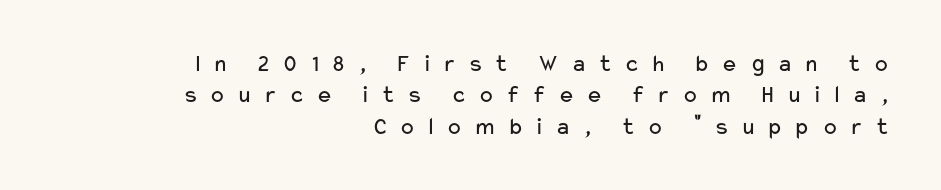
{"italic": "no", "bold": "no", "underline": "no", "align": "right", "line_spacing": "normal", "line_spacing_ratio": 1.26, "letter_spacing": "wide", "letter_spacing_em": 0.43, "glyph_px": 25}
